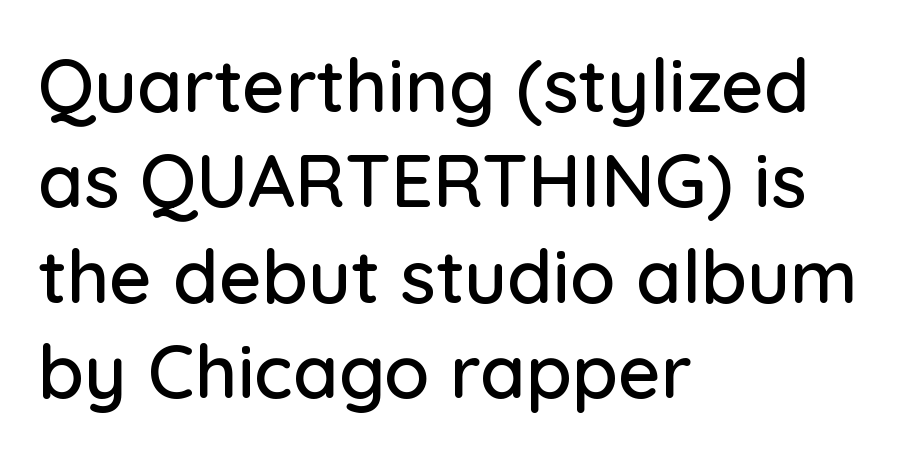
{"serif": "no", "italic": "no", "width": "normal", "stroke_contrast": "low", "x_height": "medium", "monospaced": "no", "underline": "no", "align": "left", "line_spacing": "normal", "line_spacing_ratio": 1.29, "letter_spacing": "normal", "letter_spacing_em": 0.0, "glyph_px": 74}
